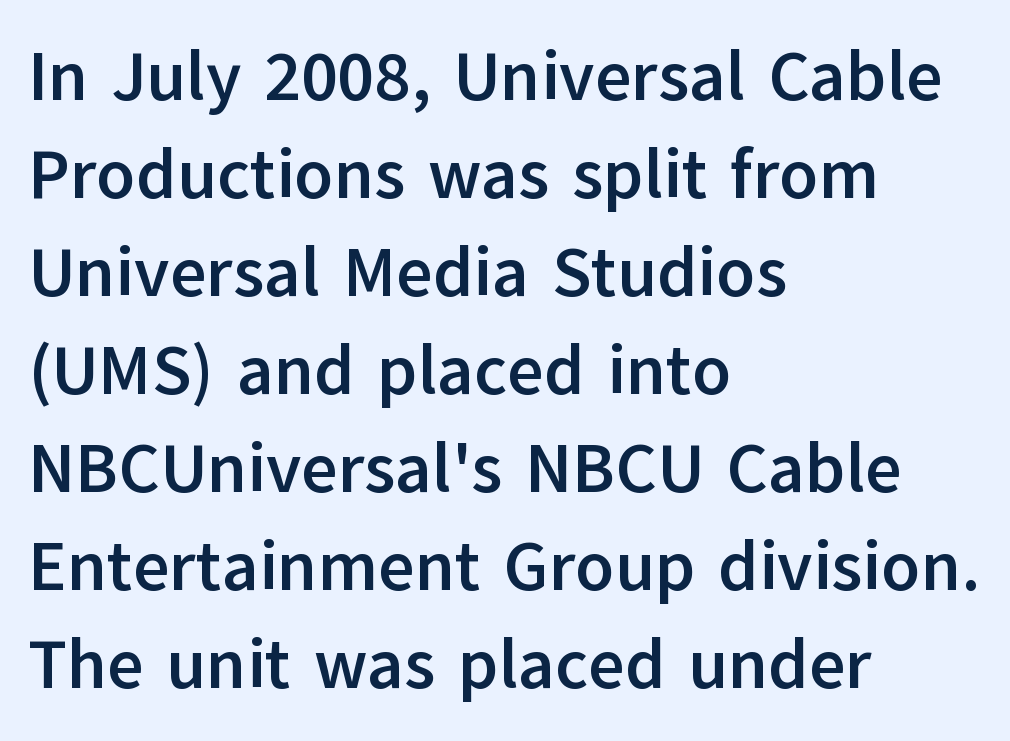
{"serif": "no", "italic": "no", "bold": "yes", "weight": "semibold", "width": "normal", "stroke_contrast": "low", "x_height": "medium", "monospaced": "no", "underline": "no", "align": "left", "line_spacing": "normal", "line_spacing_ratio": 1.4, "letter_spacing": "normal", "letter_spacing_em": 0.0, "glyph_px": 70}
